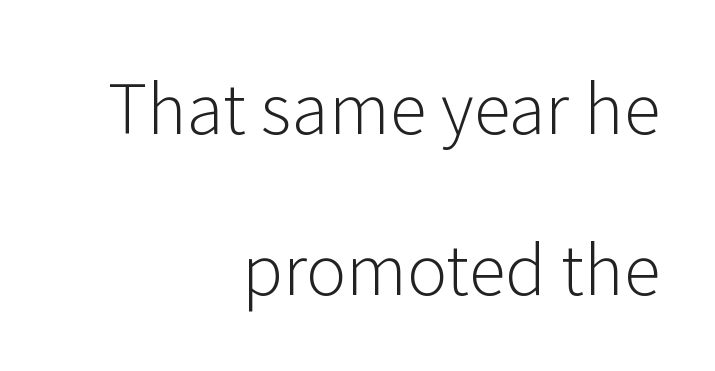
{"serif": "no", "italic": "no", "bold": "no", "weight": "light", "width": "normal", "stroke_contrast": "low", "x_height": "medium", "monospaced": "no", "underline": "no", "align": "right", "line_spacing": "loose", "line_spacing_ratio": 2.37, "letter_spacing": "normal", "letter_spacing_em": 0.0, "glyph_px": 68}
